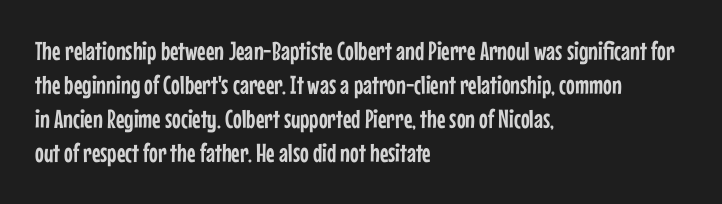
Q: Is the text italic (slanted)? A: No, it is upright.
Q: Is the text underlined? A: No.
Q: How is the paragraph aligned? A: Left-aligned.
Q: Is the spacing between letters normal or unusually wide? A: Normal.
Q: Is the spacing between lines tight, normal or loose? A: Normal.
